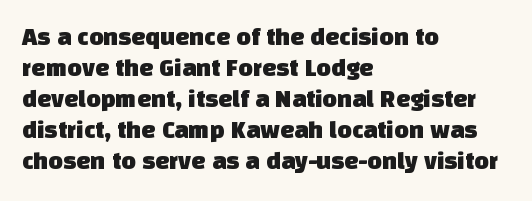
{"underline": "no", "align": "left", "line_spacing_ratio": 1.24, "letter_spacing": "normal", "letter_spacing_em": 0.0, "glyph_px": 25}
